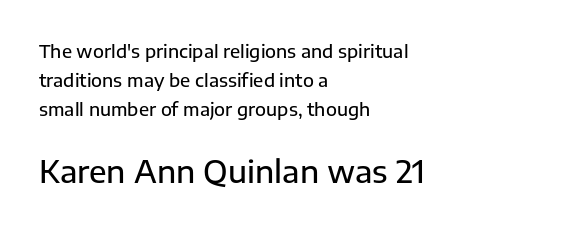
{"serif": "no", "italic": "no", "width": "normal", "stroke_contrast": "low", "x_height": "medium", "monospaced": "no", "underline": "no", "align": "left", "line_spacing": "normal", "line_spacing_ratio": 1.62, "letter_spacing": "normal", "letter_spacing_em": 0.0, "larger_block": "second", "size_ratio": 1.72, "glyph_px": 31}
